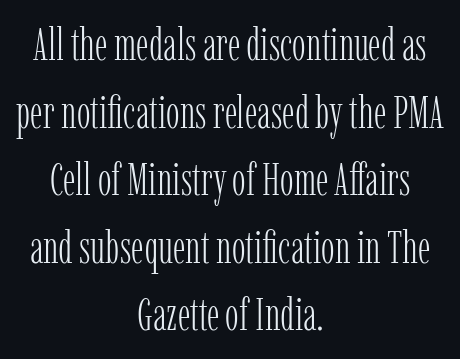
{"serif": "yes", "italic": "no", "bold": "no", "weight": "light", "width": "condensed", "stroke_contrast": "low", "x_height": "medium", "monospaced": "no", "underline": "no", "align": "center", "line_spacing": "normal", "line_spacing_ratio": 1.47, "letter_spacing": "normal", "letter_spacing_em": 0.0, "glyph_px": 46}
